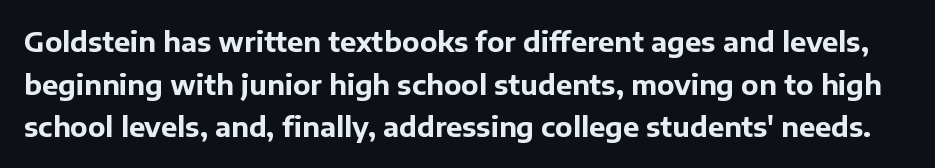
The image shows 27 px bold type, upright; set normal line spacing (1.58x), normal letter spacing, not underlined.
